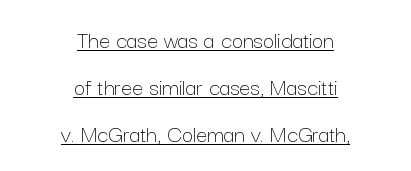
{"italic": "no", "bold": "no", "underline": "yes", "align": "center", "line_spacing_ratio": 1.88, "letter_spacing": "normal", "letter_spacing_em": 0.0, "glyph_px": 25}
